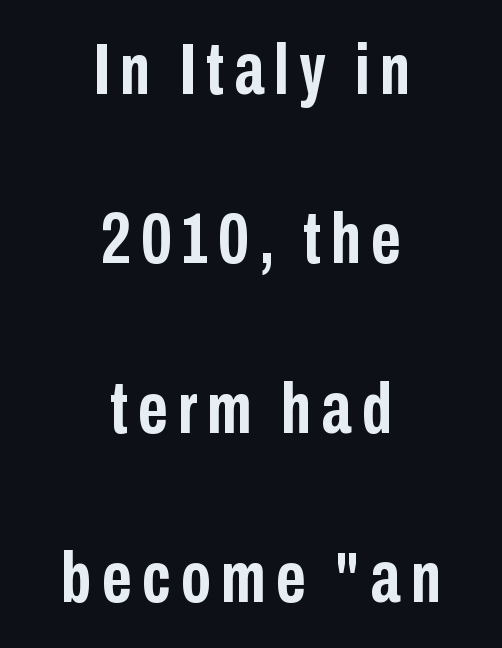
The image shows 73 px semibold, condensed sans-serif type, upright; set centered, loose line spacing (2.32x), not underlined; low stroke contrast and a medium x-height.
